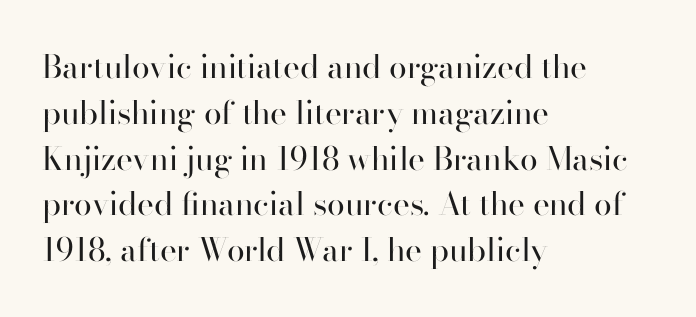
Q: Is the text bold? A: No.
Q: Is the text italic (slanted)? A: No, it is upright.
Q: Is the typeface a serif or a sans-serif typeface? A: Sans-serif.
Q: Is the text underlined? A: No.
Q: How is the paragraph aligned? A: Left-aligned.
Q: Is the spacing between letters normal or unusually wide? A: Normal.
Q: Is the spacing between lines tight, normal or loose? A: Normal.
Q: Width (condensed, normal, or wide)? A: Normal.
Q: Stroke contrast? A: High.
Q: x-height? A: Small.
Q: Monospaced? A: No.
